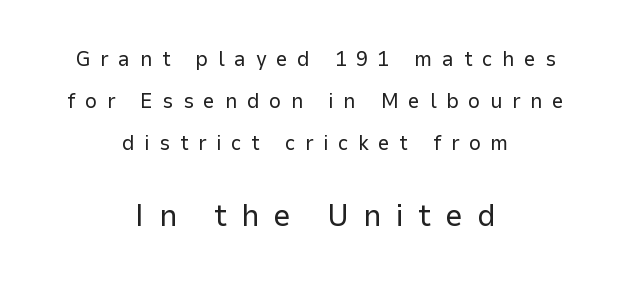
The image shows 31 px regular-weight sans-serif type, upright; set centered, loose line spacing (1.99x), unusually wide letter spacing (+0.46 em), not underlined; the second (bottom) block is 1.48x larger; low stroke contrast and a medium x-height.
